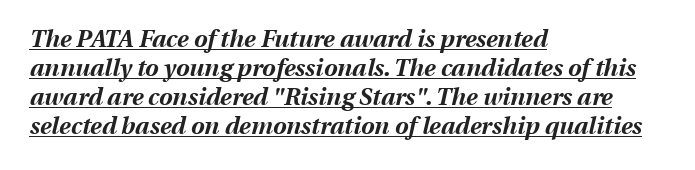
{"italic": "yes", "lean": "right", "slant_degrees": 13, "bold": "yes", "underline": "yes", "align": "left", "line_spacing_ratio": 1.21, "letter_spacing": "normal", "letter_spacing_em": 0.0, "glyph_px": 24}
